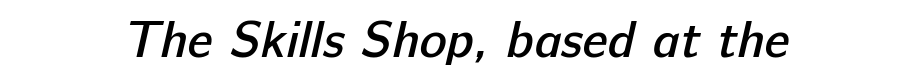
{"serif": "no", "bold": "semi", "weight": "semibold", "width": "normal", "stroke_contrast": "low", "x_height": "medium", "monospaced": "no", "underline": "no", "letter_spacing": "normal", "letter_spacing_em": 0.0, "glyph_px": 51}
